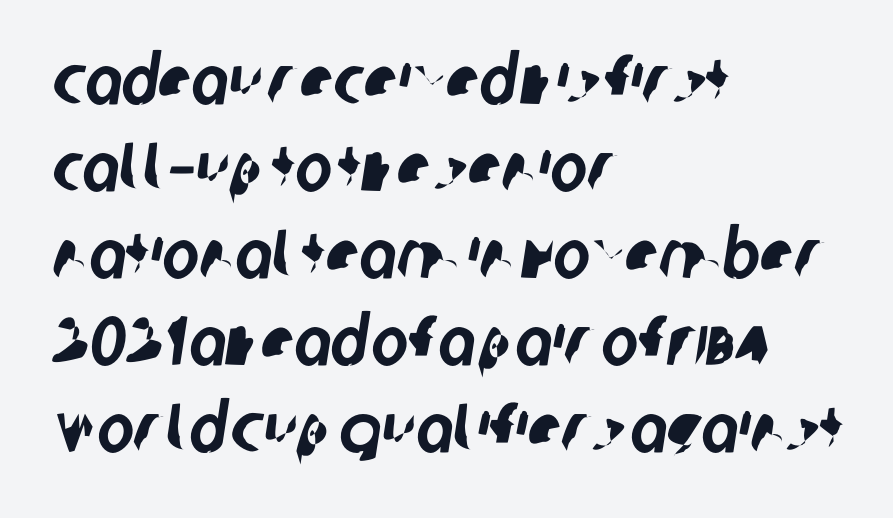
{"serif": "no", "width": "condensed", "stroke_contrast": "low", "x_height": "large", "monospaced": "no", "underline": "no", "align": "left", "line_spacing": "normal", "line_spacing_ratio": 1.26, "letter_spacing": "normal", "letter_spacing_em": 0.0, "glyph_px": 69}
